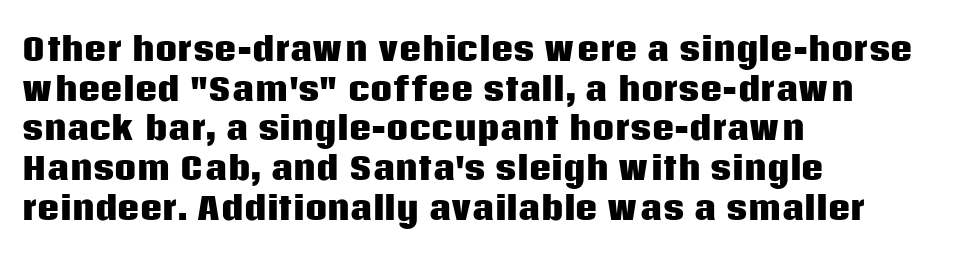
The image shows 31 px heavy sans-serif type, upright; set left-aligned, normal line spacing (1.28x), normal letter spacing, not underlined; low stroke contrast and a large x-height.
